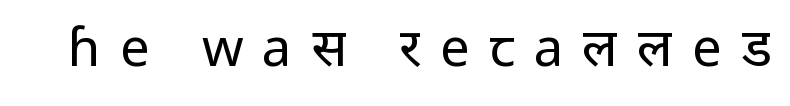
Q: Is the text bold? A: No.
Q: Is the text italic (slanted)? A: No, it is upright.
Q: Is the typeface a serif or a sans-serif typeface? A: Sans-serif.
Q: Is the text underlined? A: No.
Q: Is the spacing between letters normal or unusually wide? A: Unusually wide.
Q: Width (condensed, normal, or wide)? A: Normal.
Q: Stroke contrast? A: Low.
Q: x-height? A: Medium.
Q: Monospaced? A: No.
